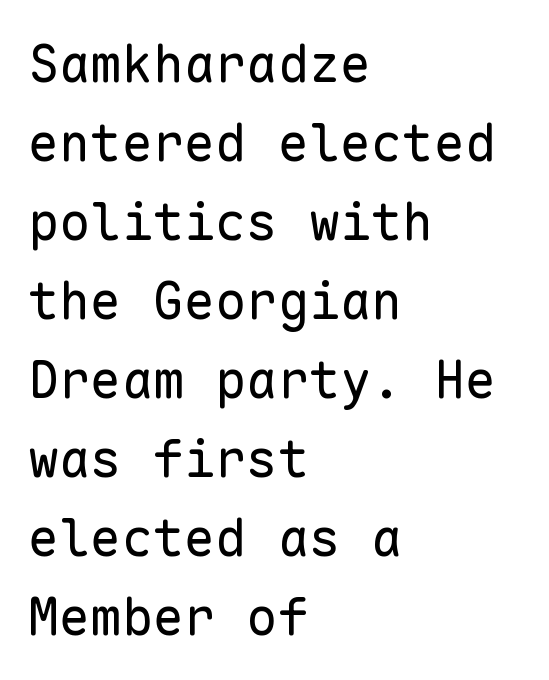
Are there feet on the stems? There aren't — it's a sans. Summary of weight: not heavy and not bold. Does extra space separate the letters? No, they use regular spacing. The words here are not underlined. This is roman type, the default non-slanted kind. This sample has the even, mechanical cadence of fixed-width lettering.
